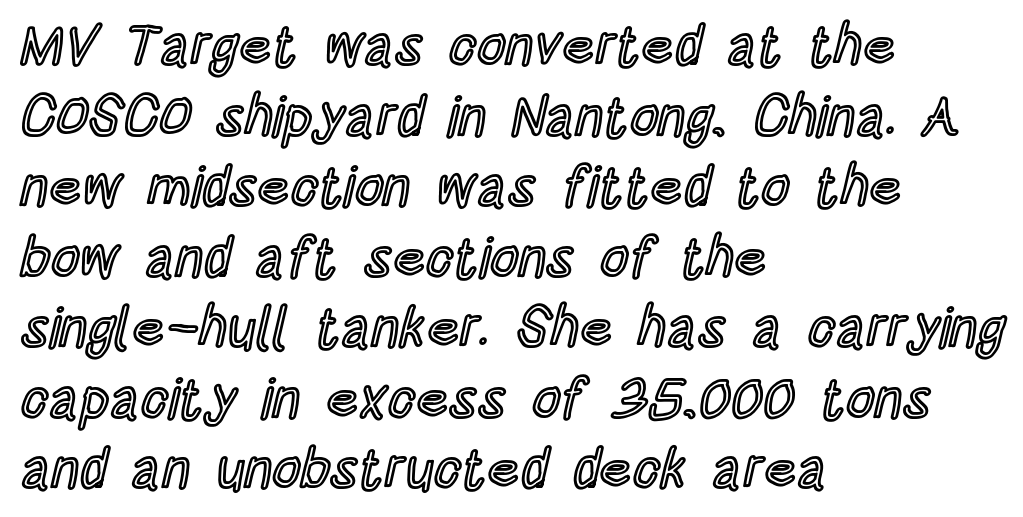
These lines are set flush left with a ragged right edge. Do the characters align in a grid? No, the font is proportional. Honestly, there is no underline to notice here at all.
